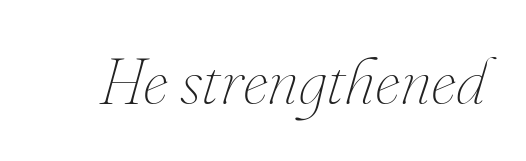
Q: Is the text bold? A: No.
Q: Is the text italic (slanted)? A: Yes, it leans right by about 16 degrees.
Q: Is the text underlined? A: No.
Q: Is the spacing between letters normal or unusually wide? A: Normal.
Q: Width (condensed, normal, or wide)? A: Normal.
Q: Stroke contrast? A: Medium.
Q: x-height? A: Small.
Q: Monospaced? A: No.
